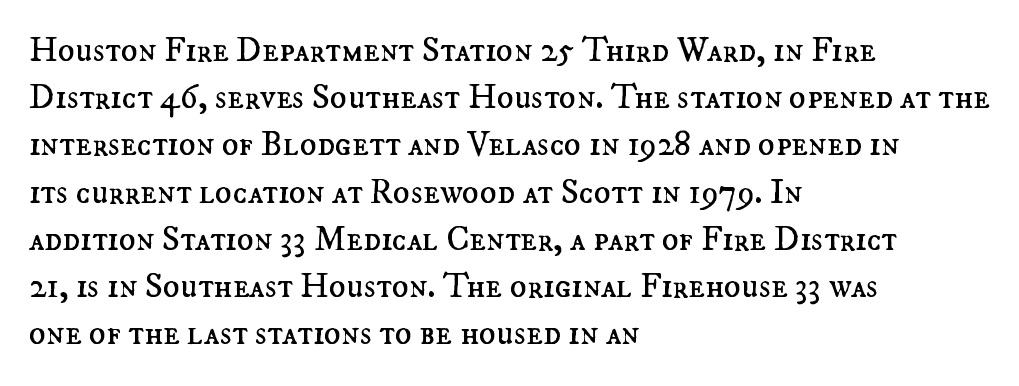
Do the characters align in a grid? No, the font is proportional. If you measured baseline to baseline, you'd find a middling distance. Only glyphs here, with clear space below each row. Left-aligned paragraph, ragged on the right.
